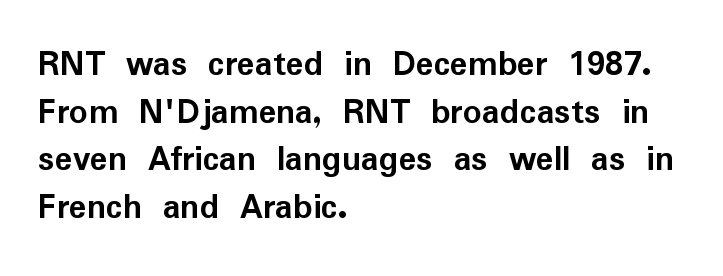
{"serif": "no", "italic": "no", "bold": "yes", "weight": "semibold", "width": "normal", "stroke_contrast": "low", "x_height": "medium", "monospaced": "no", "underline": "no", "align": "left", "line_spacing": "normal", "line_spacing_ratio": 1.29, "letter_spacing": "normal", "letter_spacing_em": 0.0, "glyph_px": 37}
